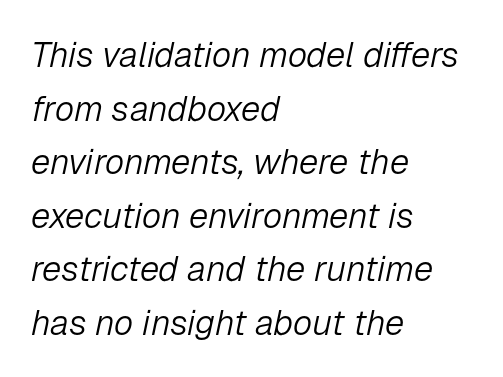
Slanted lettering throughout. Default kerning and tracking; the words read as compact shapes. The paragraph shown leans on its left margin. Honestly, the row spacing looks completely unremarkable. Weight: not bold — regular or lighter.
